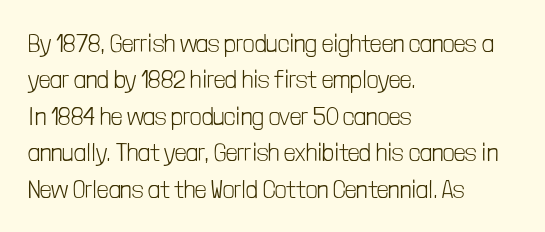
In terms of posture, this sample is upright. The passage shown has conventional tracking throughout. The zone under the glyphs is completely vacant. The lines are quadded left. These glyphs show unthickened strokes, regular width or finer. Rows of type keep a routine distance in the vertical direction.
